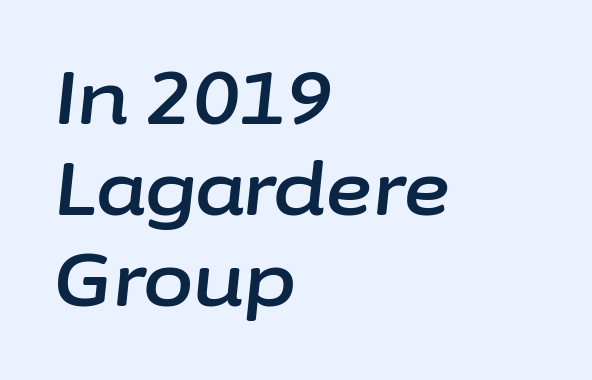
The image shows 73 px text type, italic (leaning right); set left-aligned, normal line spacing (1.25x), normal letter spacing, not underlined; low stroke contrast and a medium x-height.
